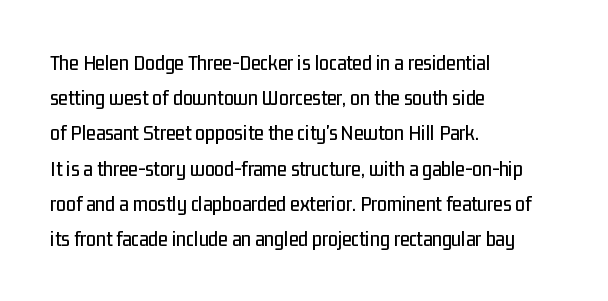
The image shows 22 px text type, upright; set left-aligned, normal line spacing (1.6x), normal letter spacing, not underlined.
